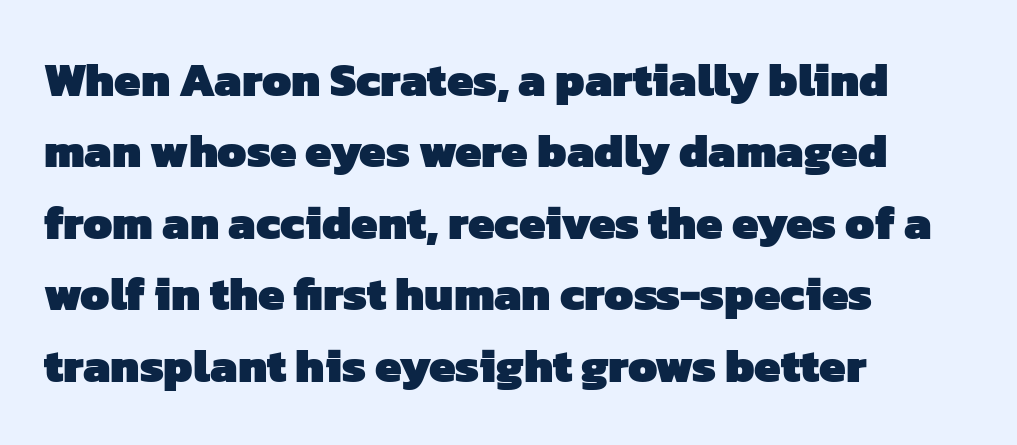
{"serif": "no", "bold": "yes", "weight": "heavy", "width": "normal", "stroke_contrast": "low", "x_height": "medium", "monospaced": "no", "underline": "no", "align": "left", "line_spacing": "normal", "line_spacing_ratio": 1.52, "letter_spacing": "normal", "letter_spacing_em": 0.0, "glyph_px": 47}
